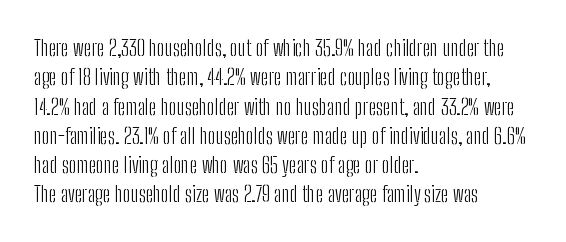
Q: Is the text bold? A: No.
Q: Is the text italic (slanted)? A: No, it is upright.
Q: Is the text underlined? A: No.
Q: How is the paragraph aligned? A: Left-aligned.
Q: Is the spacing between letters normal or unusually wide? A: Normal.
Q: Is the spacing between lines tight, normal or loose? A: Normal.
